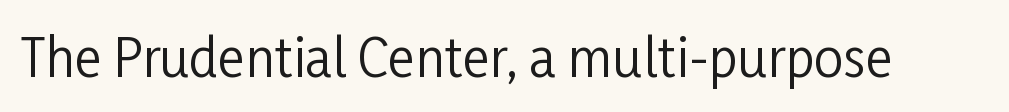
{"serif": "no", "italic": "no", "bold": "no", "weight": "regular", "width": "condensed", "stroke_contrast": "low", "x_height": "medium", "monospaced": "no", "underline": "no", "letter_spacing": "normal", "letter_spacing_em": 0.0, "glyph_px": 52}
